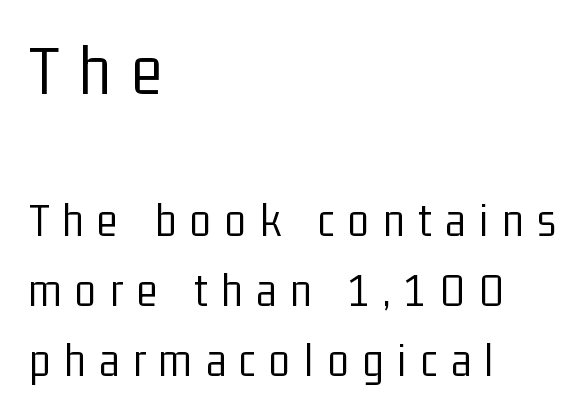
Rows of type keep a routine distance in the vertical direction. The passage shown is typed in a proportional face where columns would drift. These lines stack with their left ends in a neat column. Weight: not bold — regular or lighter.
